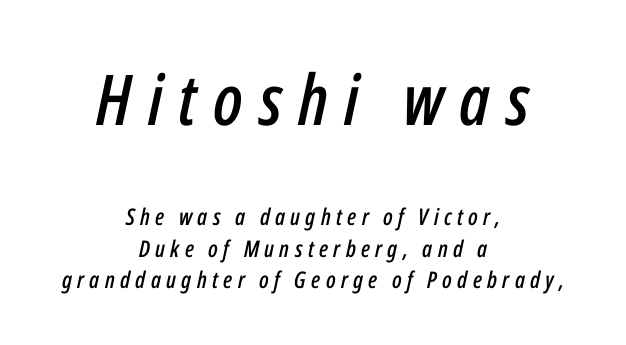
{"italic": "yes", "lean": "right", "slant_degrees": 12, "width": "condensed", "stroke_contrast": "low", "x_height": "medium", "monospaced": "no", "underline": "no", "align": "center", "line_spacing": "normal", "line_spacing_ratio": 1.35, "letter_spacing": "wide", "letter_spacing_em": 0.23, "larger_block": "first", "size_ratio": 3.04, "glyph_px": 70}
